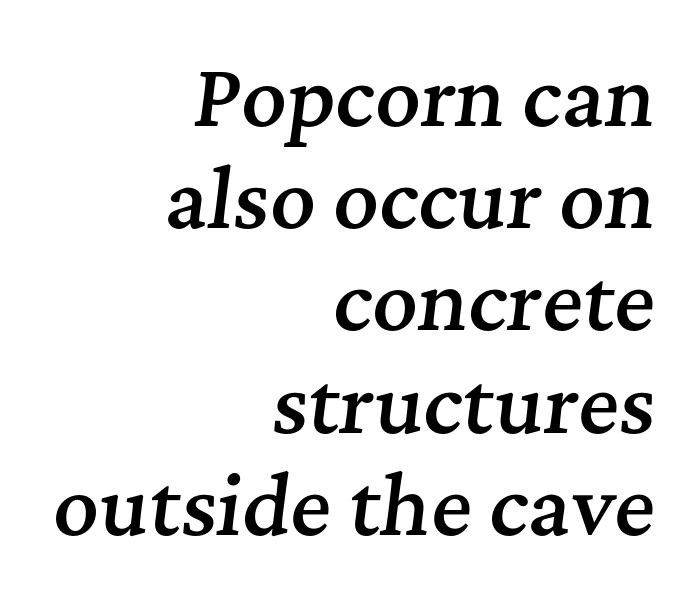
Underline: absent. The face used here is proportionally spaced, like ordinary book or web type. Classification — serif. Typographic density is moderately raised because the face is semibold.
